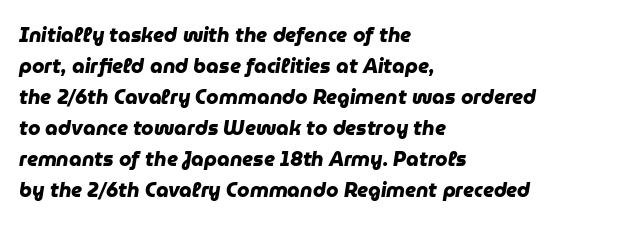
{"bold": "yes", "underline": "no", "align": "left", "line_spacing": "normal", "line_spacing_ratio": 1.55, "letter_spacing": "normal", "letter_spacing_em": 0.0, "glyph_px": 20}
